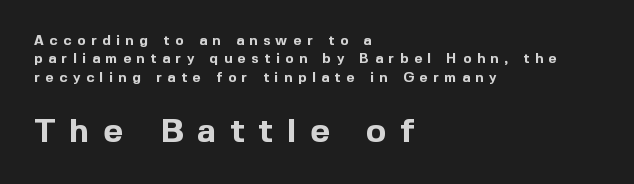
The rendering anchors every line to the left-hand side. Character widths vary here, with narrow letters taking less room than wide ones. Observe the absence of serifs on each vertical stroke in this sample. Compare the two chunks: the lower has the greater cap height. The letters stand upright; this is a roman face. If you measured baseline to baseline, you'd find a middling distance.
